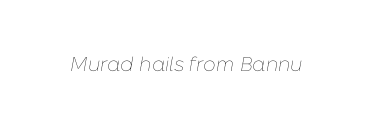
The image shows 20 px text type, italic (leaning right); set normal letter spacing, not underlined.
